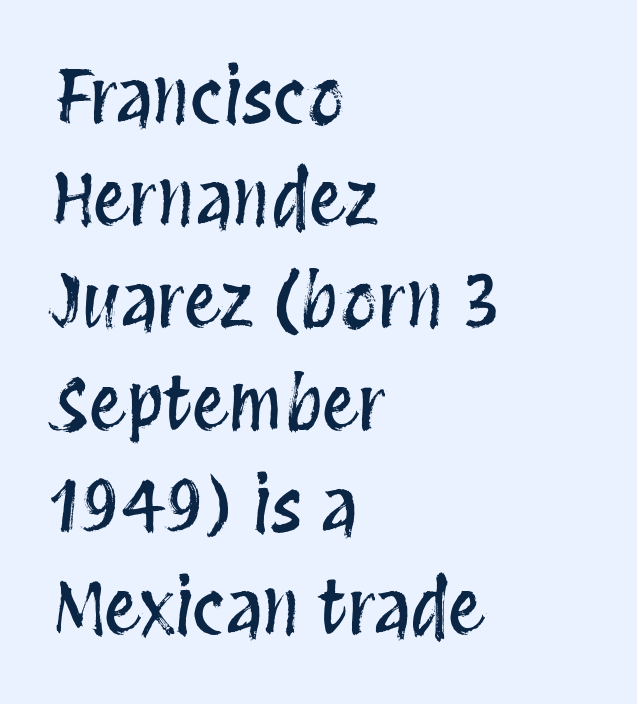
{"italic": "no", "width": "condensed", "stroke_contrast": "medium", "x_height": "large", "monospaced": "no", "underline": "no", "align": "left", "line_spacing": "normal", "line_spacing_ratio": 1.4, "letter_spacing": "normal", "letter_spacing_em": 0.0, "glyph_px": 73}
